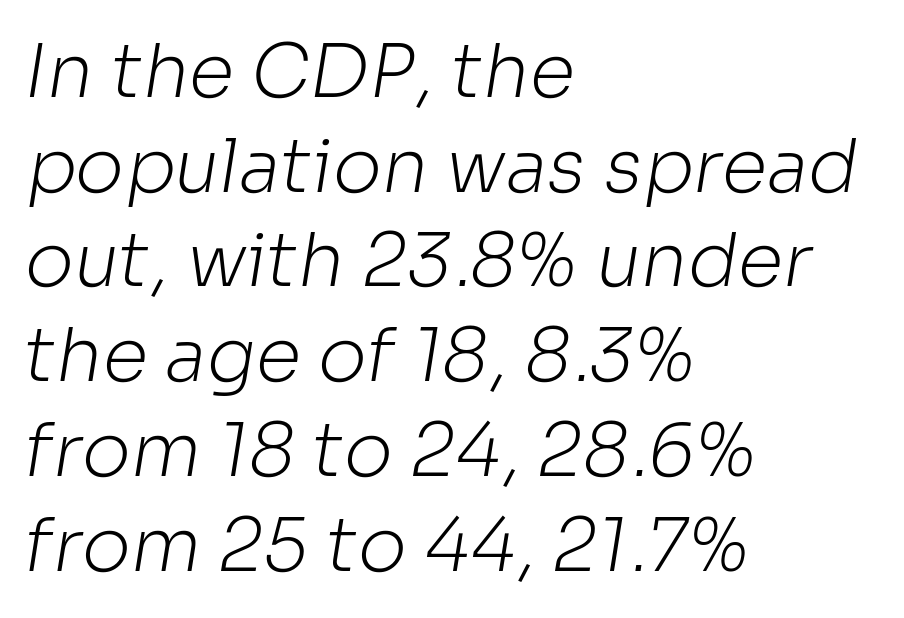
The image shows 74 px light sans-serif type; set left-aligned, normal line spacing (1.28x), normal letter spacing, not underlined; low stroke contrast and a medium x-height.
